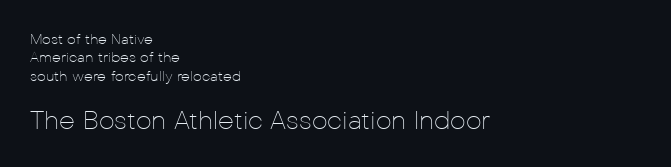
Q: Is the text bold? A: No.
Q: Is the text italic (slanted)? A: No, it is upright.
Q: Is the text underlined? A: No.
Q: How is the paragraph aligned? A: Left-aligned.
Q: Is the spacing between letters normal or unusually wide? A: Normal.
Q: Is the spacing between lines tight, normal or loose? A: Normal.
Q: Which block of text is set in a larger size, the first (top) or the second (bottom)? A: The second (bottom) one.
